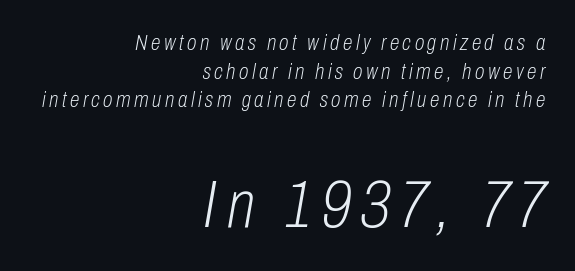
{"italic": "yes", "lean": "right", "slant_degrees": 10, "bold": "no", "weight": "light", "width": "condensed", "stroke_contrast": "low", "x_height": "medium", "monospaced": "no", "underline": "no", "align": "right", "line_spacing": "normal", "line_spacing_ratio": 1.3, "larger_block": "second", "size_ratio": 3.0, "glyph_px": 66}
